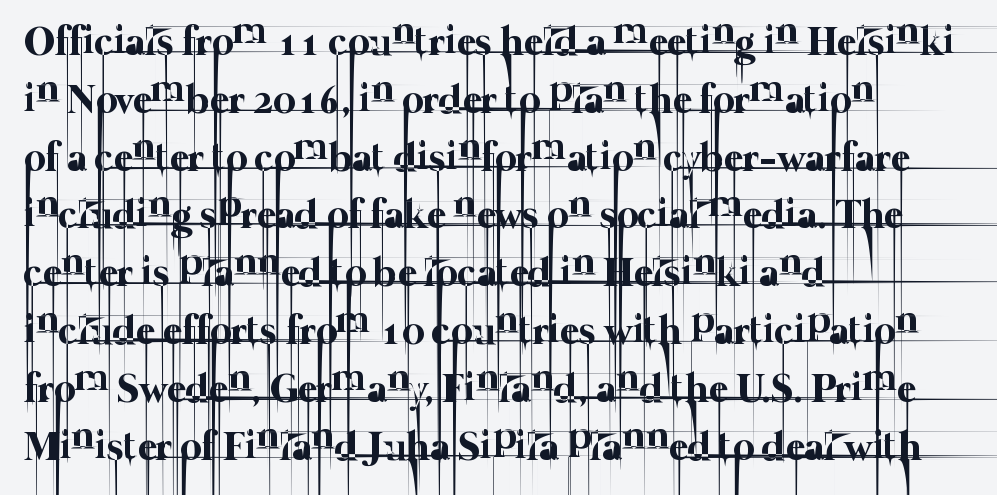
Q: Is the text bold? A: No.
Q: Is the text underlined? A: No.
Q: How is the paragraph aligned? A: Left-aligned.
Q: Is the spacing between letters normal or unusually wide? A: Normal.
Q: Is the spacing between lines tight, normal or loose? A: Normal.
Q: Width (condensed, normal, or wide)? A: Normal.
Q: Stroke contrast? A: Low.
Q: x-height? A: Medium.
Q: Monospaced? A: No.
